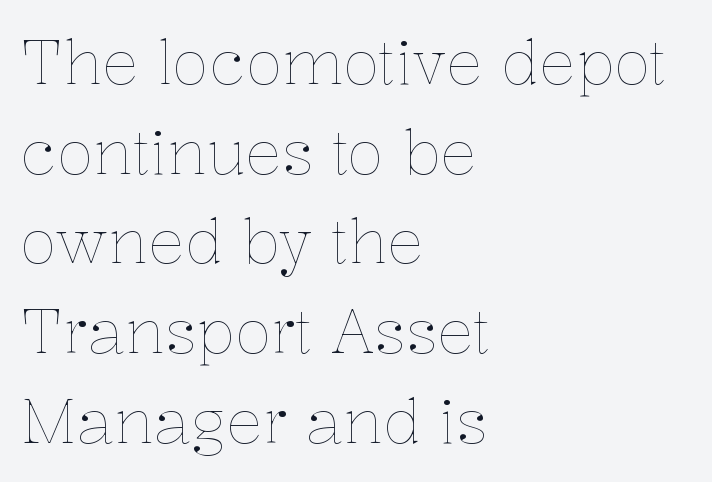
Unlike italic type, these characters show no tilt at all. The paragraph shown leans on its left margin. How are the letters spaced? Ordinarily, with no added tracking. Vertical spacing — default. Think of a printed novel: that variable character pitch is what you see here. Underlining? Definitely not there.
